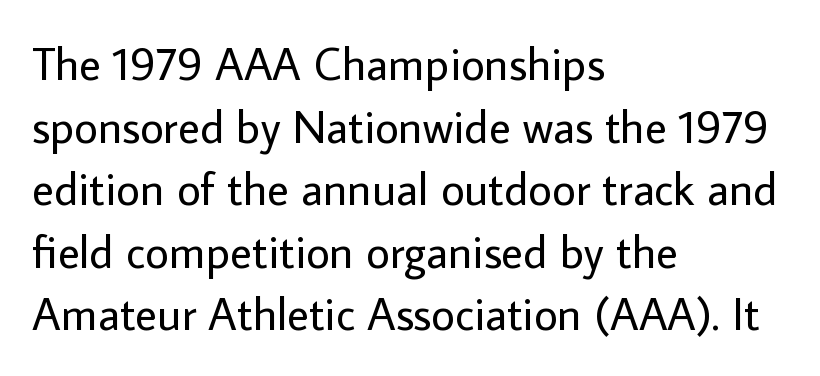
{"serif": "no", "italic": "no", "bold": "no", "weight": "regular", "width": "normal", "stroke_contrast": "low", "x_height": "medium", "monospaced": "no", "underline": "no", "align": "left", "line_spacing": "normal", "line_spacing_ratio": 1.36, "letter_spacing": "normal", "letter_spacing_em": 0.0, "glyph_px": 46}
